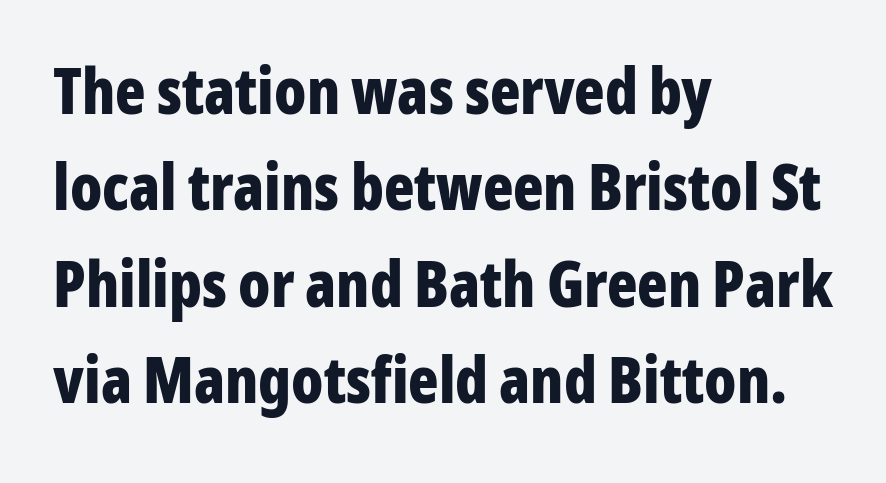
{"serif": "no", "italic": "no", "bold": "yes", "weight": "bold", "width": "condensed", "stroke_contrast": "low", "x_height": "medium", "monospaced": "no", "underline": "no", "align": "left", "line_spacing": "normal", "line_spacing_ratio": 1.53, "letter_spacing": "normal", "letter_spacing_em": 0.0, "glyph_px": 63}
